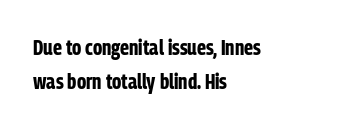
Q: Is the text bold? A: Yes.
Q: Is the text italic (slanted)? A: No, it is upright.
Q: Is the text underlined? A: No.
Q: How is the paragraph aligned? A: Left-aligned.
Q: Is the spacing between letters normal or unusually wide? A: Normal.
Q: Is the spacing between lines tight, normal or loose? A: Normal.
